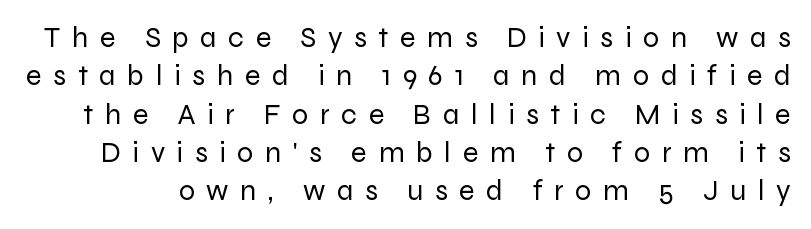
The image shows 29 px regular-weight sans-serif type, upright; set normal line spacing (1.32x), unusually wide letter spacing (+0.4 em), not underlined; low stroke contrast and a medium x-height.
